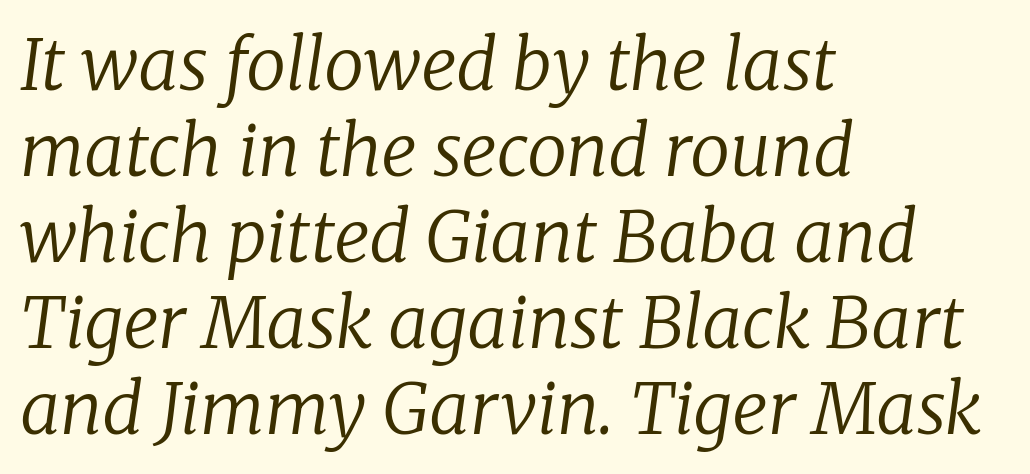
The image shows 71 px regular-weight serif type, italic (leaning right); set left-aligned, line spacing 1.21x, normal letter spacing, not underlined; low stroke contrast and a medium x-height.
